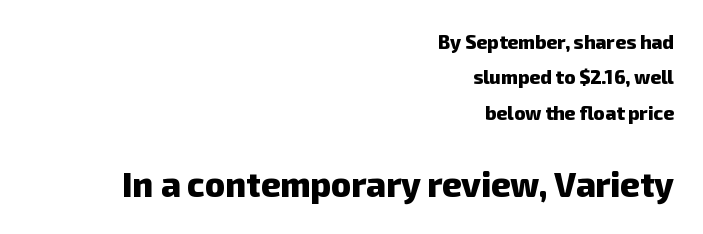
The face used here is proportionally spaced, like ordinary book or web type. The specimen omits any rule beneath the text block's lines. The passage is arranged like a letterhead date or caption credit — flush right. Each letter's strokes conclude bluntly, with no projecting serifs. As a designer I'd log this as weight 700, bold. Short note: letters normally spaced.
